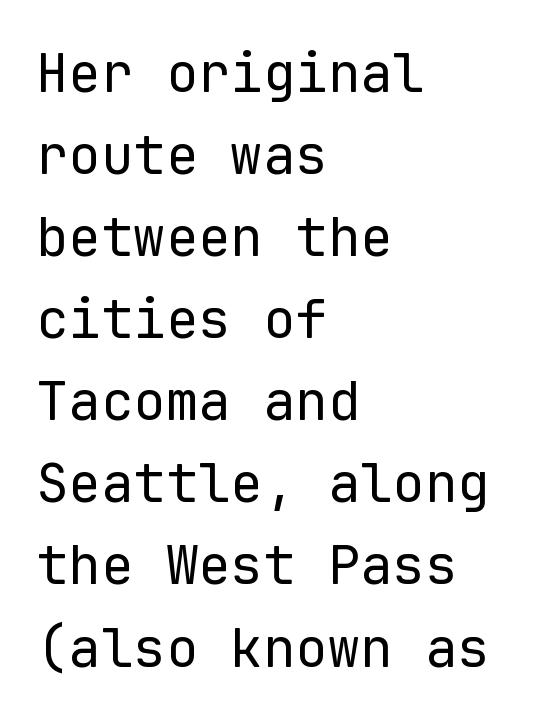
The image shows 54 px regular-weight sans-serif type, upright, monospaced; set left-aligned, normal line spacing (1.52x), normal letter spacing, not underlined; low stroke contrast and a medium x-height.
